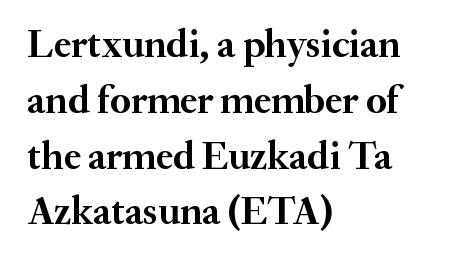
It's the straight-up-and-down kind of type. The passage shown is typed in a proportional face where columns would drift. A typesetter would label this face a serif. Left-aligned paragraph, ragged on the right.
